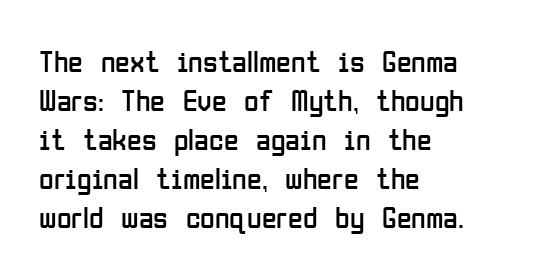
Q: Is the text bold? A: No.
Q: Is the text italic (slanted)? A: No, it is upright.
Q: Is the typeface a serif or a sans-serif typeface? A: Sans-serif.
Q: Is the text underlined? A: No.
Q: How is the paragraph aligned? A: Left-aligned.
Q: Is the spacing between letters normal or unusually wide? A: Normal.
Q: Is the spacing between lines tight, normal or loose? A: Normal.
Q: Width (condensed, normal, or wide)? A: Condensed.
Q: Stroke contrast? A: Low.
Q: x-height? A: Medium.
Q: Monospaced? A: No.
